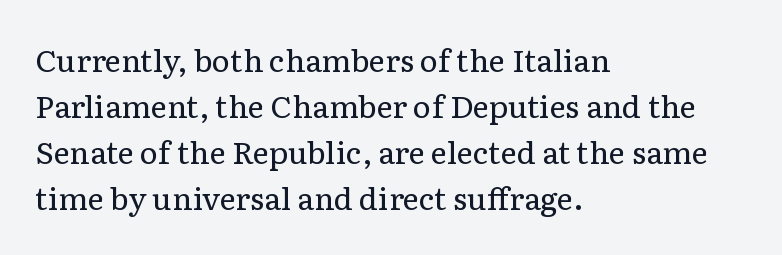
{"serif": "yes", "italic": "no", "bold": "no", "weight": "regular", "width": "normal", "stroke_contrast": "low", "x_height": "medium", "monospaced": "no", "underline": "no", "align": "left", "line_spacing": "normal", "line_spacing_ratio": 1.48, "letter_spacing": "normal", "letter_spacing_em": 0.0, "glyph_px": 31}
